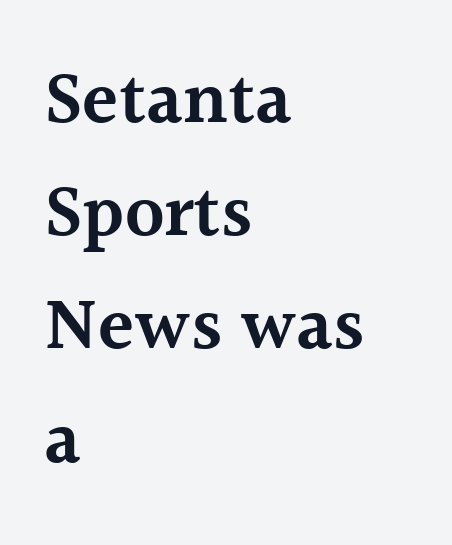
The image shows 74 px semibold serif type, upright; set left-aligned, normal line spacing (1.53x), normal letter spacing, not underlined; a medium x-height.
